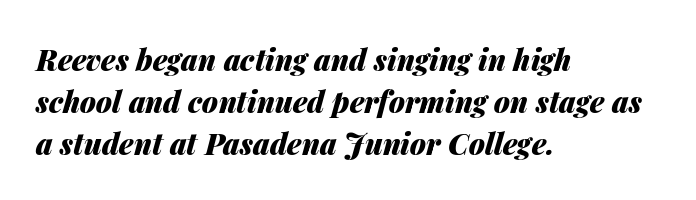
It's the slanting kind of type. Casual observation: everything's shoved over to the left. Summary of vertical rhythm: regular, with standard interline spacing. Each row of text sits above clean, open space. The passage shown is typed in a proportional face where columns would drift. Compared with typical body copy, the letter spacing here is the same.
